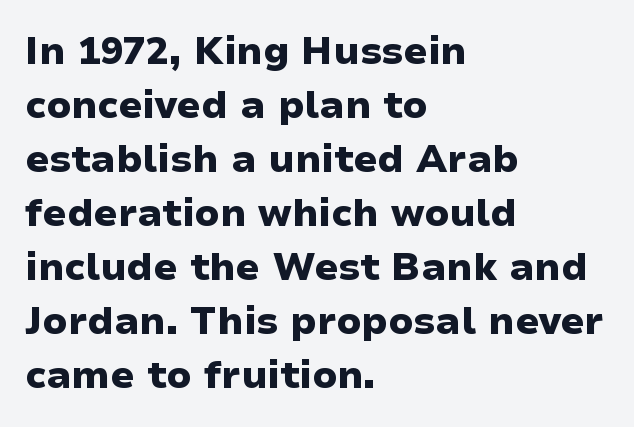
Q: Is the text bold? A: Yes.
Q: Is the text italic (slanted)? A: No, it is upright.
Q: Is the typeface a serif or a sans-serif typeface? A: Sans-serif.
Q: Is the text underlined? A: No.
Q: How is the paragraph aligned? A: Left-aligned.
Q: Is the spacing between letters normal or unusually wide? A: Normal.
Q: Is the spacing between lines tight, normal or loose? A: Normal.
Q: Width (condensed, normal, or wide)? A: Wide.
Q: Stroke contrast? A: Low.
Q: x-height? A: Medium.
Q: Monospaced? A: No.
